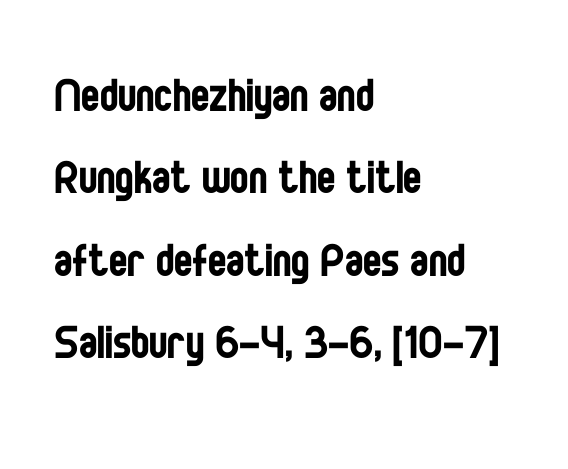
{"serif": "no", "italic": "no", "bold": "no", "weight": "regular", "width": "condensed", "stroke_contrast": "low", "x_height": "large", "monospaced": "no", "underline": "no", "align": "left", "line_spacing": "normal", "line_spacing_ratio": 1.5, "letter_spacing": "normal", "letter_spacing_em": 0.0, "glyph_px": 55}
